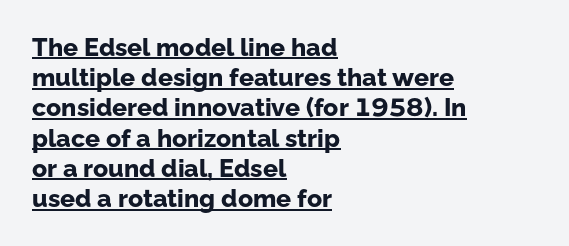
{"italic": "no", "bold": "yes", "underline": "yes", "align": "left", "line_spacing_ratio": 1.21, "letter_spacing": "normal", "letter_spacing_em": 0.0, "glyph_px": 25}
